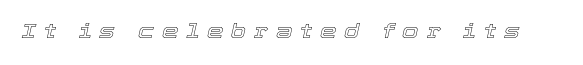
The image shows 21 px text type, italic (leaning right); set unusually wide letter spacing (+0.37 em), not underlined.
